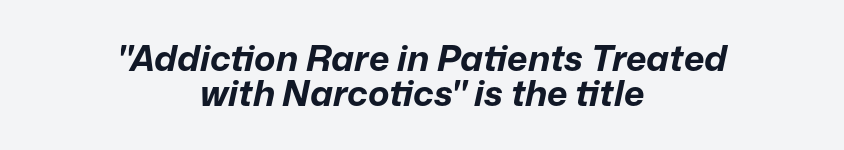
The image shows 36 px bold type, italic (leaning right); set centered, tight line spacing (0.98x), normal letter spacing, not underlined; low stroke contrast and a medium x-height.
